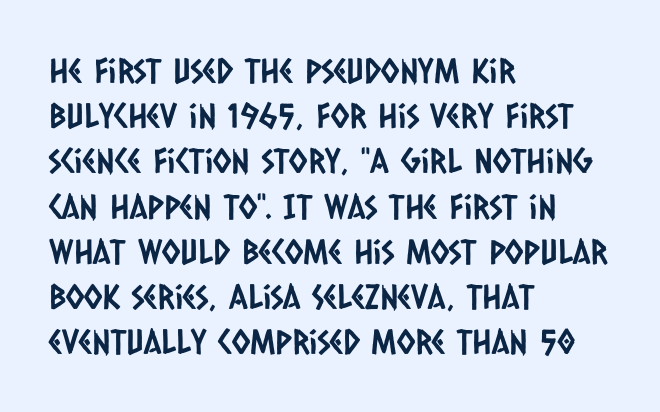
The image shows 34 px condensed sans-serif type; set left-aligned, normal line spacing (1.33x), normal letter spacing, not underlined; low stroke contrast and a large x-height.
